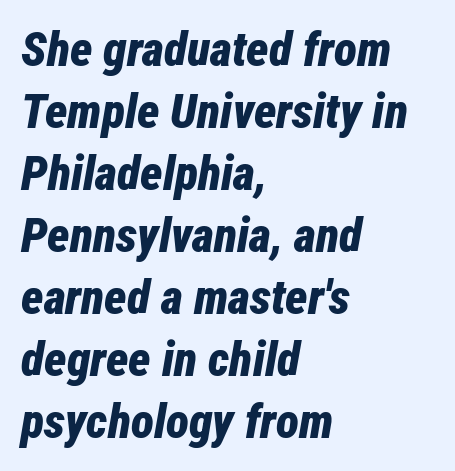
Q: Is the text bold? A: Yes.
Q: Is the text italic (slanted)? A: Yes, it leans right by about 12 degrees.
Q: Is the text underlined? A: No.
Q: How is the paragraph aligned? A: Left-aligned.
Q: Is the spacing between letters normal or unusually wide? A: Normal.
Q: Is the spacing between lines tight, normal or loose? A: Normal.
Q: Width (condensed, normal, or wide)? A: Condensed.
Q: Stroke contrast? A: Low.
Q: x-height? A: Medium.
Q: Monospaced? A: No.
